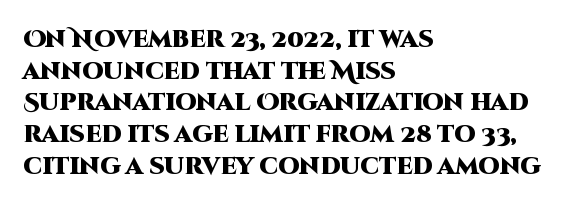
Honestly, the letter spacing is just normal — you wouldn't notice it. One glance says typical: line gaps are just what's usual. These lines stack with their left ends in a neat column. The type sits square on the baseline with zero lean. Descender tails drop into unmarked territory. How heavy is the stroke? Heavy — this is a bold.
